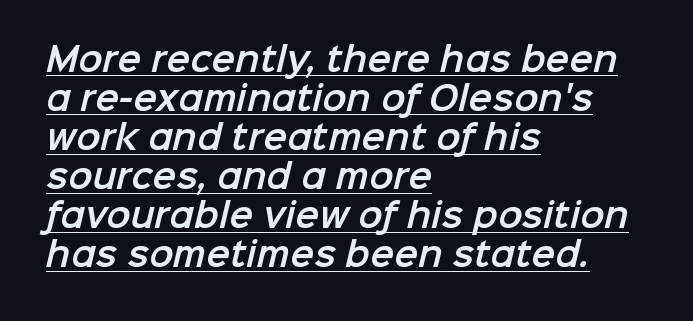
Default kerning and tracking; the words read as compact shapes. Like a heading marked for emphasis, these lines bear an underscore. Stroke terminals: plain, sans-serif. In CSS terms this would be text-align: left. Do the characters align in a grid? No, the font is proportional.
